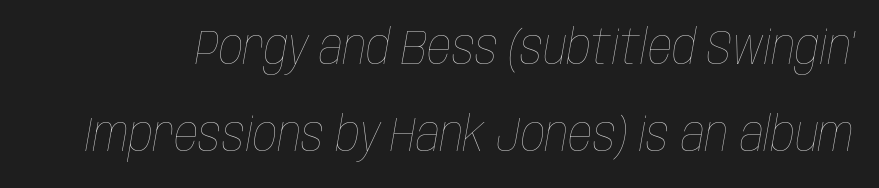
{"italic": "yes", "lean": "right", "slant_degrees": 10, "bold": "no", "weight": "thin", "width": "condensed", "stroke_contrast": "low", "x_height": "large", "monospaced": "no", "underline": "no", "line_spacing_ratio": 1.81, "letter_spacing": "normal", "letter_spacing_em": 0.0, "glyph_px": 48}
